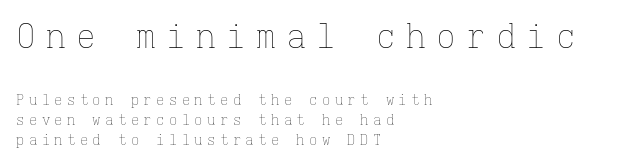
The image shows 33 px thin type, upright, monospaced; set left-aligned, normal line spacing (1.46x), unusually wide letter spacing (+0.31 em), not underlined; the first (top) block is 2.36x larger; low stroke contrast and a medium x-height.
